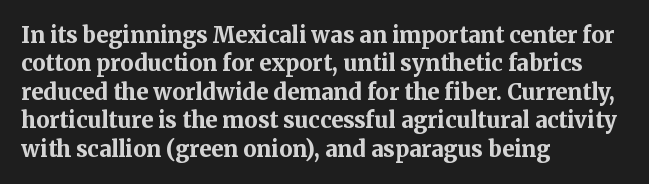
{"italic": "no", "bold": "yes", "underline": "no", "align": "left", "line_spacing": "normal", "line_spacing_ratio": 1.29, "letter_spacing": "normal", "letter_spacing_em": 0.0, "glyph_px": 22}
